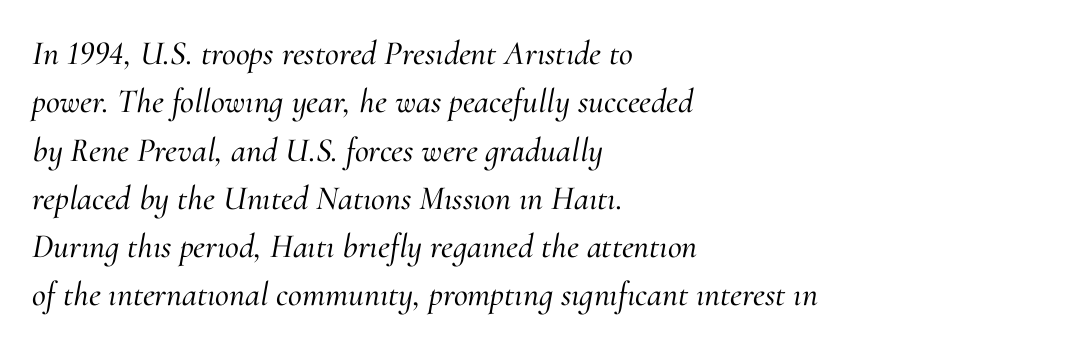
Bare-footed words on every line. Yep, those are serifs on the letters. Does the leading feel generous? No, just average. The line texture is even and compact thanks to regular tracking. In terms of posture, this sample is oblique. Here the designer chose a conventional face with non-uniform glyph widths.
